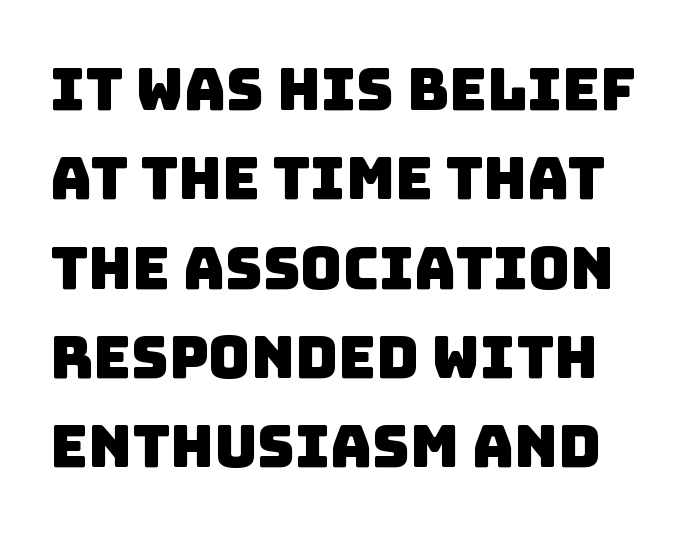
Q: Is the typeface a serif or a sans-serif typeface? A: Sans-serif.
Q: Is the text underlined? A: No.
Q: Is the spacing between letters normal or unusually wide? A: Normal.
Q: Is the spacing between lines tight, normal or loose? A: Normal.
Q: Width (condensed, normal, or wide)? A: Normal.
Q: Stroke contrast? A: Low.
Q: x-height? A: Large.
Q: Monospaced? A: No.
